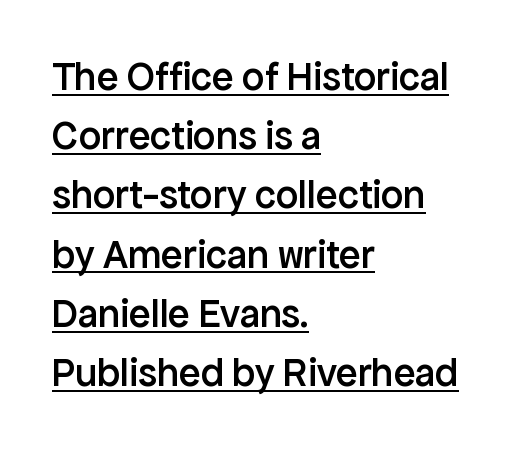
{"serif": "no", "italic": "no", "bold": "semi", "weight": "semibold", "width": "normal", "stroke_contrast": "low", "x_height": "medium", "monospaced": "no", "underline": "yes", "align": "left", "line_spacing": "normal", "line_spacing_ratio": 1.48, "letter_spacing": "normal", "letter_spacing_em": 0.0, "glyph_px": 40}
